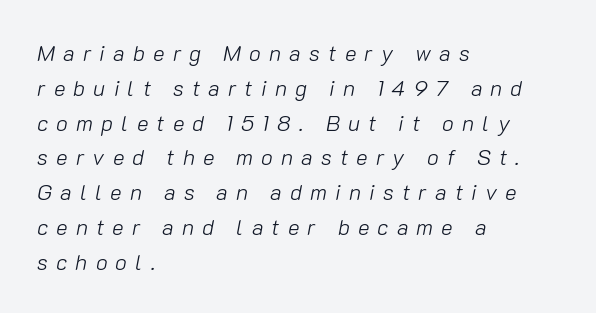
Q: Is the text bold? A: No.
Q: Is the text italic (slanted)? A: Yes, it leans right by about 10 degrees.
Q: Is the text underlined? A: No.
Q: How is the paragraph aligned? A: Left-aligned.
Q: Is the spacing between letters normal or unusually wide? A: Unusually wide.
Q: Is the spacing between lines tight, normal or loose? A: Normal.
